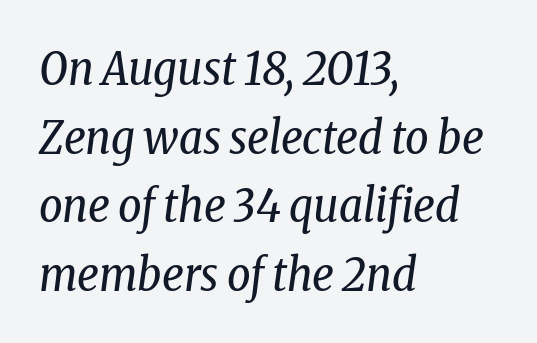
The image shows 46 px regular-weight, condensed serif type, italic (leaning right); set left-aligned, normal line spacing (1.49x), normal letter spacing, not underlined; low stroke contrast and a medium x-height.
